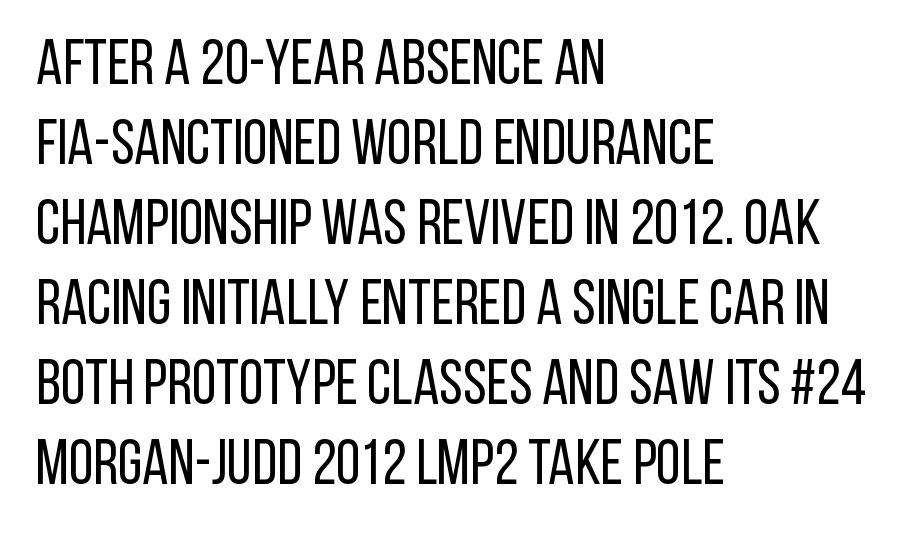
Q: Is the text bold? A: No.
Q: Is the text italic (slanted)? A: No, it is upright.
Q: Is the typeface a serif or a sans-serif typeface? A: Sans-serif.
Q: Is the text underlined? A: No.
Q: How is the paragraph aligned? A: Left-aligned.
Q: Is the spacing between letters normal or unusually wide? A: Normal.
Q: Is the spacing between lines tight, normal or loose? A: Normal.
Q: Width (condensed, normal, or wide)? A: Condensed.
Q: Stroke contrast? A: Low.
Q: x-height? A: Large.
Q: Monospaced? A: No.
